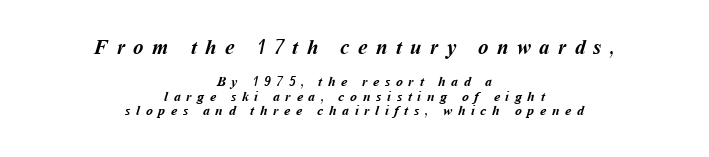
{"bold": "yes", "underline": "no", "align": "center", "line_spacing": "tight", "line_spacing_ratio": 1.03, "letter_spacing": "wide", "letter_spacing_em": 0.4, "larger_block": "first", "size_ratio": 1.5, "glyph_px": 21}
